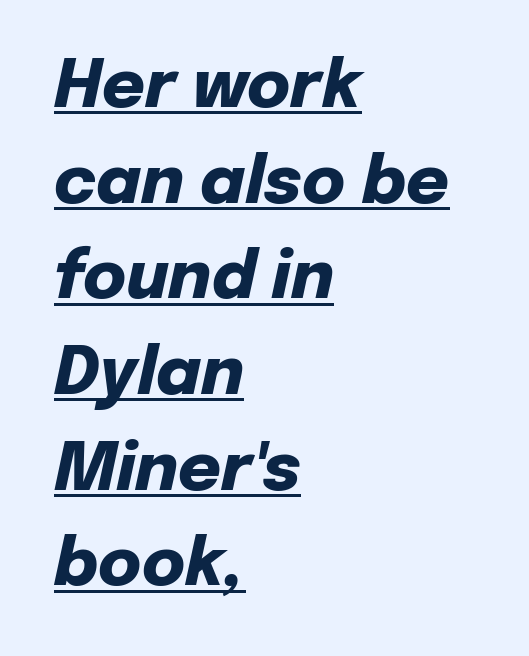
{"italic": "yes", "lean": "right", "slant_degrees": 12, "bold": "yes", "weight": "heavy", "width": "normal", "stroke_contrast": "low", "x_height": "medium", "monospaced": "no", "underline": "yes", "align": "left", "line_spacing": "normal", "line_spacing_ratio": 1.45, "letter_spacing": "normal", "letter_spacing_em": 0.0, "glyph_px": 66}
